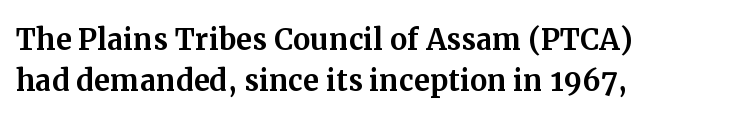
The image shows 39 px serif type, upright; set left-aligned, tight line spacing (1.04x), normal letter spacing, not underlined; medium stroke contrast and a medium x-height.
